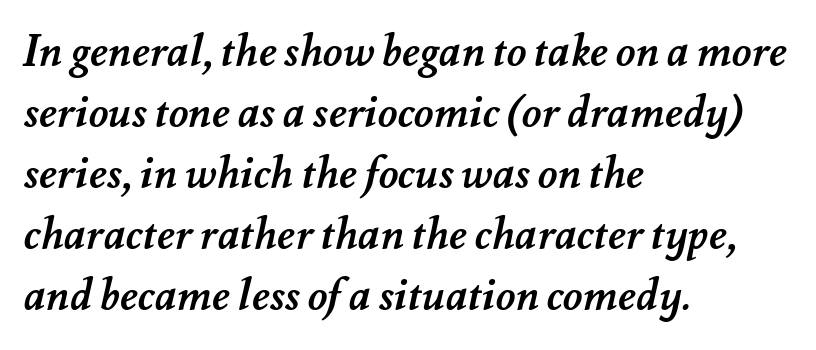
Q: Is the text bold? A: Yes.
Q: Is the text underlined? A: No.
Q: How is the paragraph aligned? A: Left-aligned.
Q: Is the spacing between letters normal or unusually wide? A: Normal.
Q: Is the spacing between lines tight, normal or loose? A: Normal.
Q: Width (condensed, normal, or wide)? A: Normal.
Q: Stroke contrast? A: Medium.
Q: x-height? A: Small.
Q: Monospaced? A: No.
